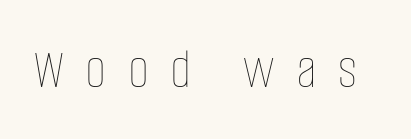
Q: Is the text bold? A: No.
Q: Is the text italic (slanted)? A: No, it is upright.
Q: Is the text underlined? A: No.
Q: Is the spacing between letters normal or unusually wide? A: Unusually wide.
Q: Width (condensed, normal, or wide)? A: Condensed.
Q: Stroke contrast? A: Low.
Q: x-height? A: Large.
Q: Monospaced? A: No.
